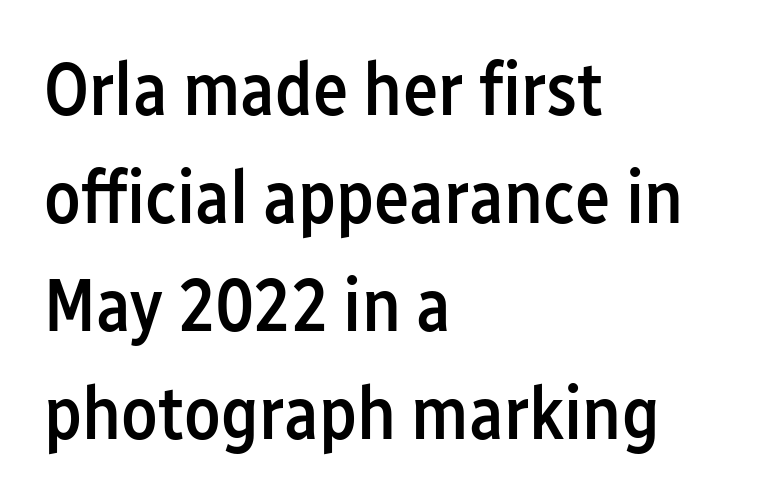
{"serif": "no", "italic": "no", "bold": "semi", "weight": "semibold", "width": "condensed", "stroke_contrast": "low", "x_height": "medium", "monospaced": "no", "underline": "no", "align": "left", "line_spacing": "normal", "line_spacing_ratio": 1.44, "letter_spacing": "normal", "letter_spacing_em": 0.0, "glyph_px": 75}
